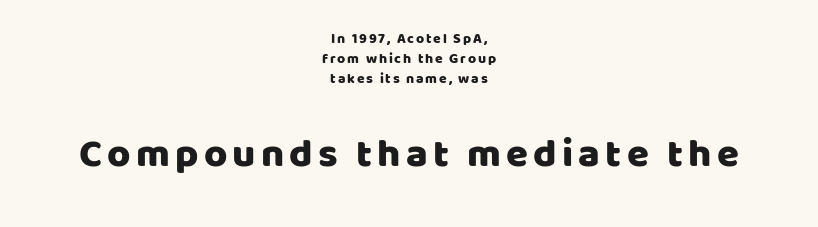
This layout puts the modest block above and the oversized block below. A sans-serif font was chosen for this passage. Unmarked baselines from the first word to the last. A typesetter would call this proportional, since set widths differ per character. The rendering uses a moderate line-height, typical for paragraphs. Does the lettering tilt? It doesn't — this is upright.
